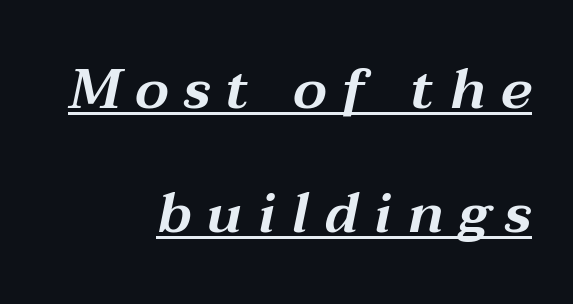
{"italic": "yes", "lean": "right", "slant_degrees": 12, "width": "wide", "stroke_contrast": "medium", "x_height": "medium", "monospaced": "no", "underline": "yes", "align": "right", "line_spacing": "loose", "line_spacing_ratio": 2.21, "letter_spacing": "wide", "letter_spacing_em": 0.27, "glyph_px": 56}
